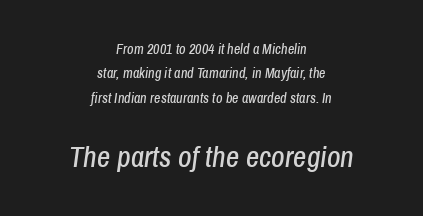
Q: Is the text italic (slanted)? A: Yes, it leans right by about 8 degrees.
Q: Is the text underlined? A: No.
Q: How is the paragraph aligned? A: Centered.
Q: Is the spacing between letters normal or unusually wide? A: Normal.
Q: Which block of text is set in a larger size, the first (top) or the second (bottom)? A: The second (bottom) one.
Q: Width (condensed, normal, or wide)? A: Condensed.
Q: Stroke contrast? A: Low.
Q: x-height? A: Medium.
Q: Monospaced? A: No.
